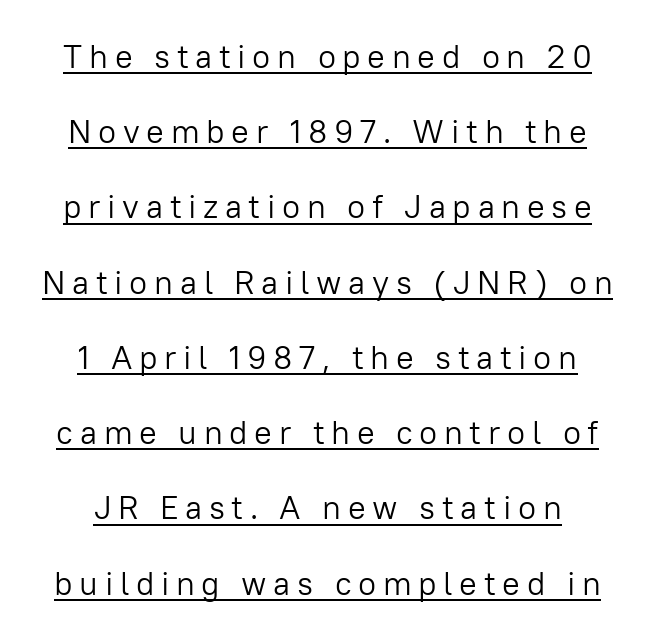
The face used here is rendered with a markedly widened letterfit. Compared with undecorated copy, this sample adds a rule below the words. A quiet, ordinary-to-light weight characterises the typeface. This is roman type, the default non-slanted kind. Rows of type keep a wide berth in the vertical direction.
